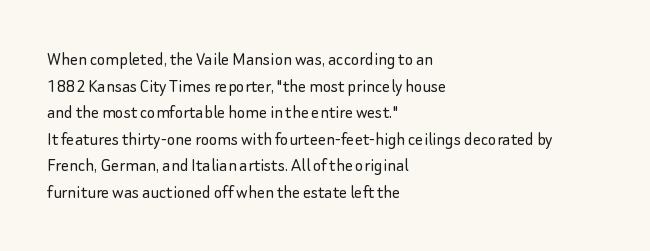
{"italic": "no", "bold": "no", "underline": "no", "align": "left", "line_spacing": "normal", "line_spacing_ratio": 1.33, "letter_spacing": "normal", "letter_spacing_em": 0.0, "glyph_px": 20}
